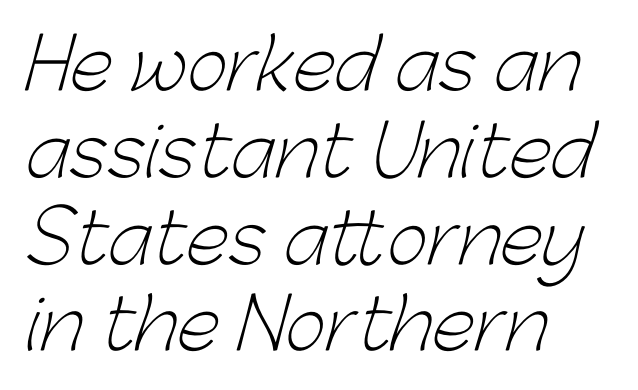
{"serif": "no", "bold": "no", "weight": "light", "width": "normal", "stroke_contrast": "low", "x_height": "medium", "monospaced": "no", "underline": "no", "align": "left", "line_spacing_ratio": 1.24, "letter_spacing": "normal", "letter_spacing_em": 0.0, "glyph_px": 70}
